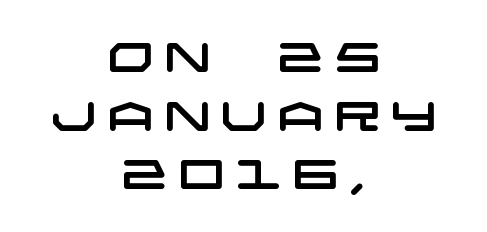
Q: Is the typeface a serif or a sans-serif typeface? A: Sans-serif.
Q: Is the text underlined? A: No.
Q: How is the paragraph aligned? A: Centered.
Q: Is the spacing between letters normal or unusually wide? A: Unusually wide.
Q: Is the spacing between lines tight, normal or loose? A: Normal.
Q: Width (condensed, normal, or wide)? A: Wide.
Q: Stroke contrast? A: Low.
Q: x-height? A: Large.
